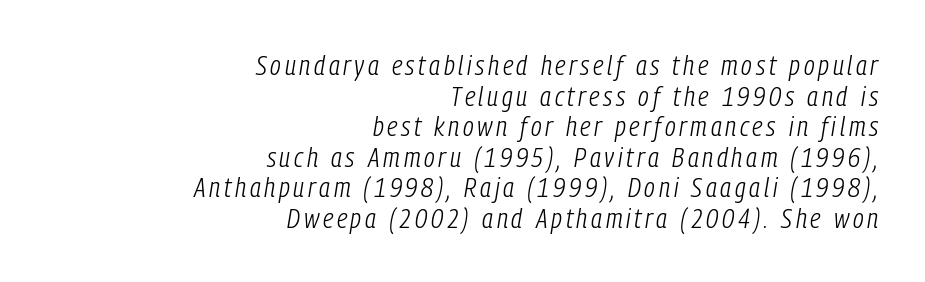
Q: Is the text bold? A: No.
Q: Is the text italic (slanted)? A: Yes, it leans right by about 9 degrees.
Q: Is the text underlined? A: No.
Q: How is the paragraph aligned? A: Right-aligned.
Q: Is the spacing between lines tight, normal or loose? A: Tight.
Q: Width (condensed, normal, or wide)? A: Condensed.
Q: Stroke contrast? A: Low.
Q: x-height? A: Medium.
Q: Monospaced? A: No.
